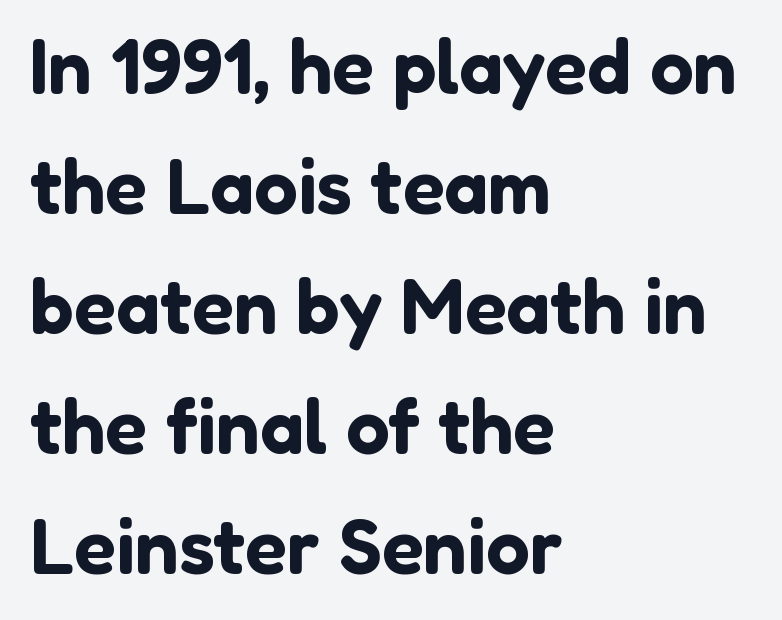
{"serif": "no", "italic": "no", "width": "normal", "stroke_contrast": "low", "x_height": "medium", "monospaced": "no", "underline": "no", "align": "left", "line_spacing": "normal", "line_spacing_ratio": 1.54, "letter_spacing": "normal", "letter_spacing_em": 0.0, "glyph_px": 78}
